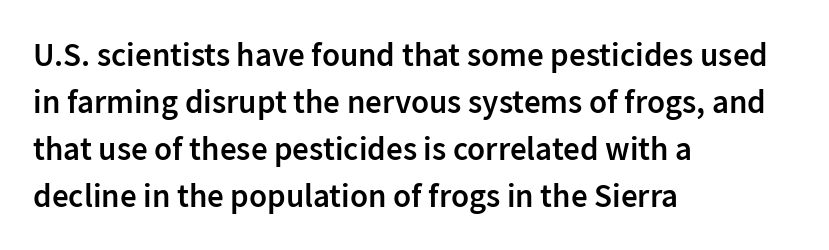
{"serif": "no", "italic": "no", "bold": "semi", "weight": "semibold", "width": "normal", "stroke_contrast": "low", "x_height": "medium", "monospaced": "no", "underline": "no", "align": "left", "line_spacing": "normal", "line_spacing_ratio": 1.42, "letter_spacing": "normal", "letter_spacing_em": 0.0, "glyph_px": 33}
